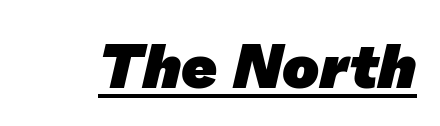
{"serif": "no", "bold": "yes", "weight": "heavy", "width": "normal", "stroke_contrast": "low", "x_height": "medium", "monospaced": "no", "underline": "yes", "letter_spacing": "normal", "letter_spacing_em": 0.0, "glyph_px": 62}
